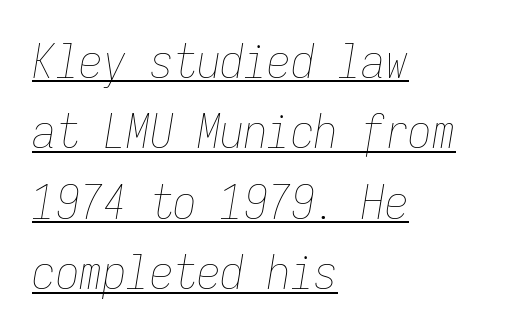
The font's italic variant was chosen for this text. Compared with typical body copy, the letter spacing here is the same. Where is the straight margin? On the left. The face used here is monospaced, like something from a code editor. A baseline rule has been typeset under these characters. Unbolded letterforms with no extra heft.
